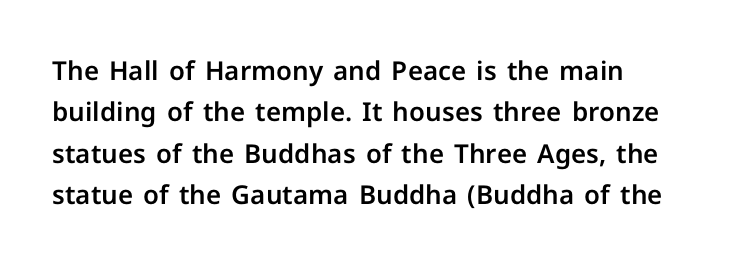
The image shows 26 px text type, upright; set left-aligned, normal line spacing (1.59x), normal letter spacing, not underlined.
